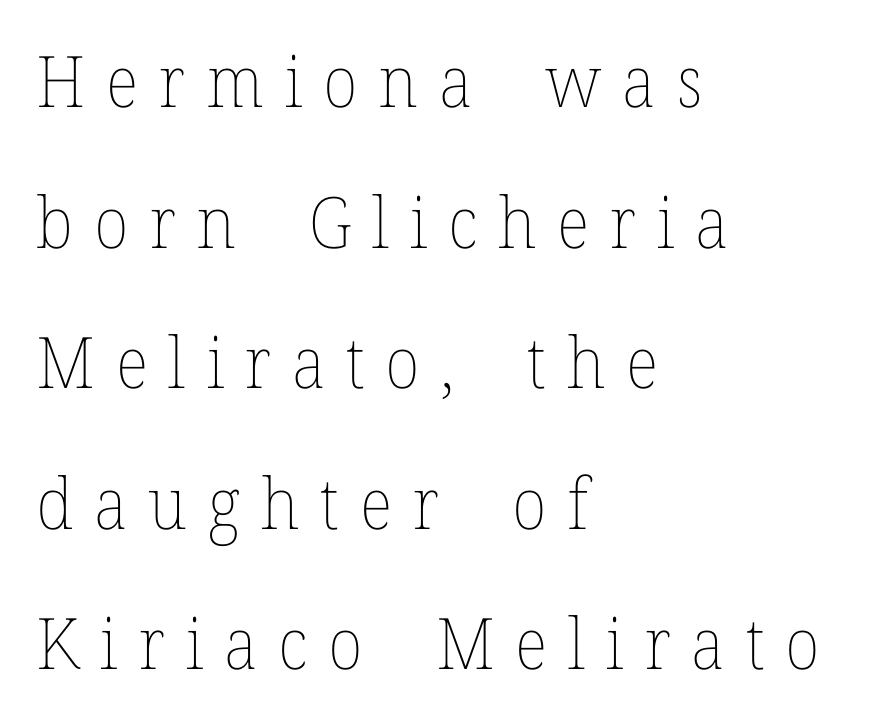
The image shows 71 px thin type, upright; set left-aligned, loose line spacing (1.98x), unusually wide letter spacing (+0.29 em), not underlined; low stroke contrast and a medium x-height.
